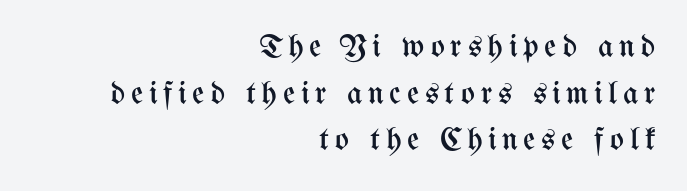
Q: Is the text bold? A: No.
Q: Is the text italic (slanted)? A: No, it is upright.
Q: Is the text underlined? A: No.
Q: How is the paragraph aligned? A: Right-aligned.
Q: Is the spacing between lines tight, normal or loose? A: Normal.
Q: Width (condensed, normal, or wide)? A: Condensed.
Q: Stroke contrast? A: Medium.
Q: x-height? A: Medium.
Q: Monospaced? A: No.
